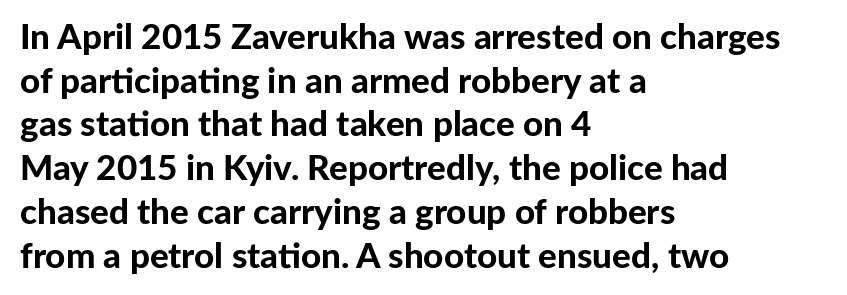
Q: Is the text bold? A: Yes.
Q: Is the text italic (slanted)? A: No, it is upright.
Q: Is the typeface a serif or a sans-serif typeface? A: Sans-serif.
Q: Is the text underlined? A: No.
Q: How is the paragraph aligned? A: Left-aligned.
Q: Is the spacing between letters normal or unusually wide? A: Normal.
Q: Is the spacing between lines tight, normal or loose? A: Normal.
Q: Width (condensed, normal, or wide)? A: Normal.
Q: Stroke contrast? A: Low.
Q: x-height? A: Medium.
Q: Monospaced? A: No.
